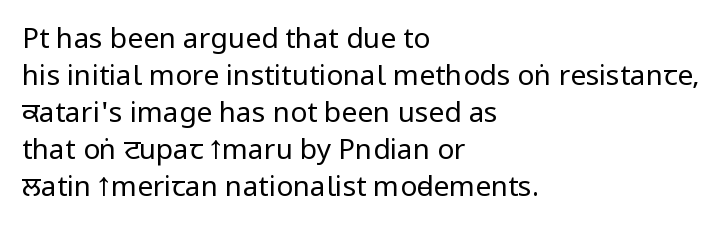
Q: Is the text bold? A: No.
Q: Is the text italic (slanted)? A: No, it is upright.
Q: Is the typeface a serif or a sans-serif typeface? A: Sans-serif.
Q: Is the text underlined? A: No.
Q: How is the paragraph aligned? A: Left-aligned.
Q: Is the spacing between letters normal or unusually wide? A: Normal.
Q: Is the spacing between lines tight, normal or loose? A: Normal.
Q: Width (condensed, normal, or wide)? A: Condensed.
Q: Stroke contrast? A: Low.
Q: x-height? A: Large.
Q: Monospaced? A: No.
